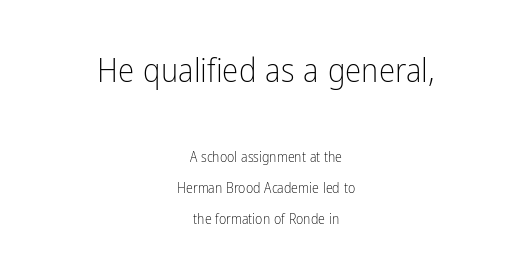
Q: Is the text bold? A: No.
Q: Is the text italic (slanted)? A: No, it is upright.
Q: Is the typeface a serif or a sans-serif typeface? A: Sans-serif.
Q: Is the text underlined? A: No.
Q: How is the paragraph aligned? A: Centered.
Q: Is the spacing between letters normal or unusually wide? A: Normal.
Q: Is the spacing between lines tight, normal or loose? A: Loose.
Q: Which block of text is set in a larger size, the first (top) or the second (bottom)? A: The first (top) one.
Q: Width (condensed, normal, or wide)? A: Condensed.
Q: Stroke contrast? A: Low.
Q: x-height? A: Medium.
Q: Monospaced? A: No.
